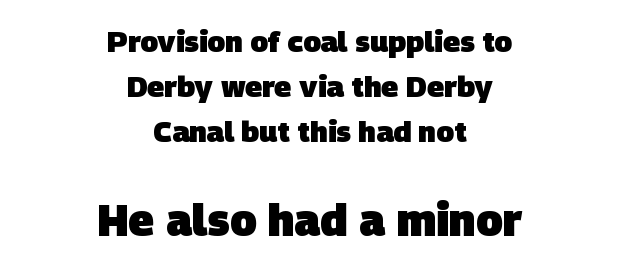
The image shows 44 px heavy sans-serif type; set centered, normal line spacing (1.55x), normal letter spacing, not underlined; the second (bottom) block is 1.52x larger; low stroke contrast and a large x-height.
